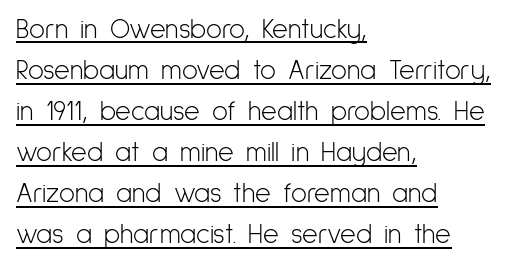
{"italic": "no", "bold": "no", "underline": "yes", "align": "left", "line_spacing": "normal", "line_spacing_ratio": 1.52, "letter_spacing": "normal", "letter_spacing_em": 0.0, "glyph_px": 27}
